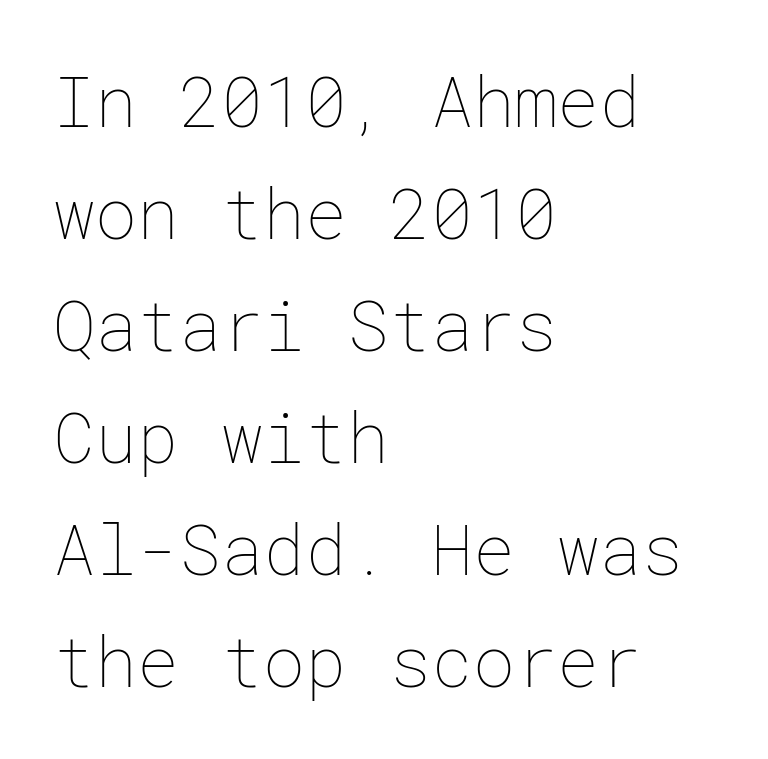
{"italic": "no", "bold": "no", "weight": "thin", "width": "normal", "stroke_contrast": "low", "x_height": "medium", "underline": "no", "align": "left", "line_spacing": "normal", "line_spacing_ratio": 1.6, "letter_spacing": "normal", "letter_spacing_em": 0.0, "glyph_px": 70}
